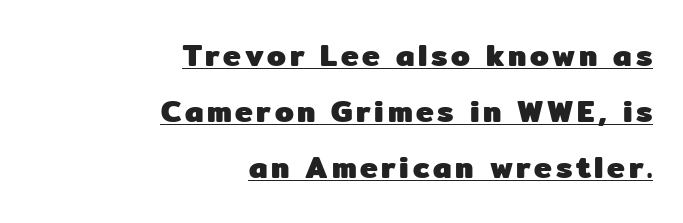
The image shows 30 px heavy sans-serif type, upright; set right-aligned, line spacing 1.87x, underlined; low stroke contrast and a medium x-height.
